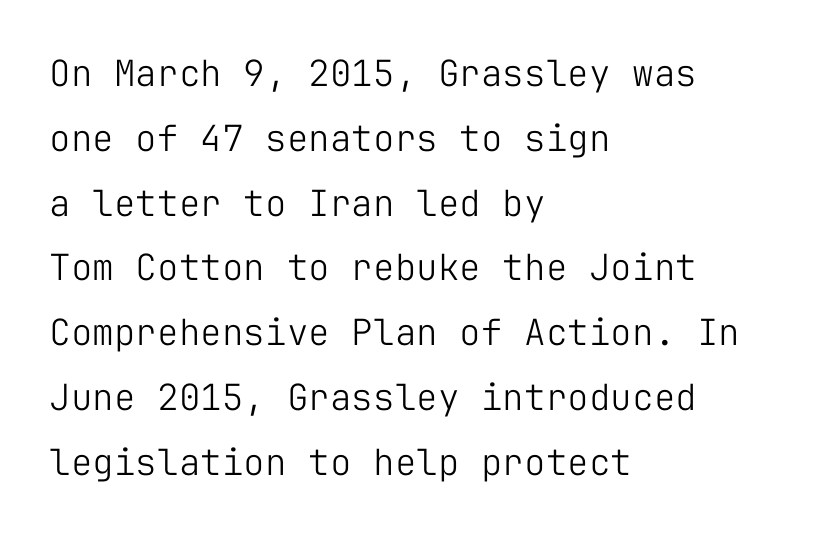
Q: Is the text bold? A: No.
Q: Is the text italic (slanted)? A: No, it is upright.
Q: Is the typeface a serif or a sans-serif typeface? A: Sans-serif.
Q: Is the text underlined? A: No.
Q: How is the paragraph aligned? A: Left-aligned.
Q: Is the spacing between letters normal or unusually wide? A: Normal.
Q: Width (condensed, normal, or wide)? A: Normal.
Q: Stroke contrast? A: Low.
Q: x-height? A: Medium.
Q: Monospaced? A: Yes.
